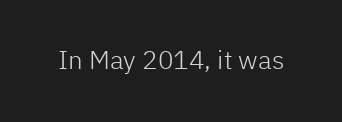
The image shows 26 px text type, upright; set normal letter spacing, not underlined.
